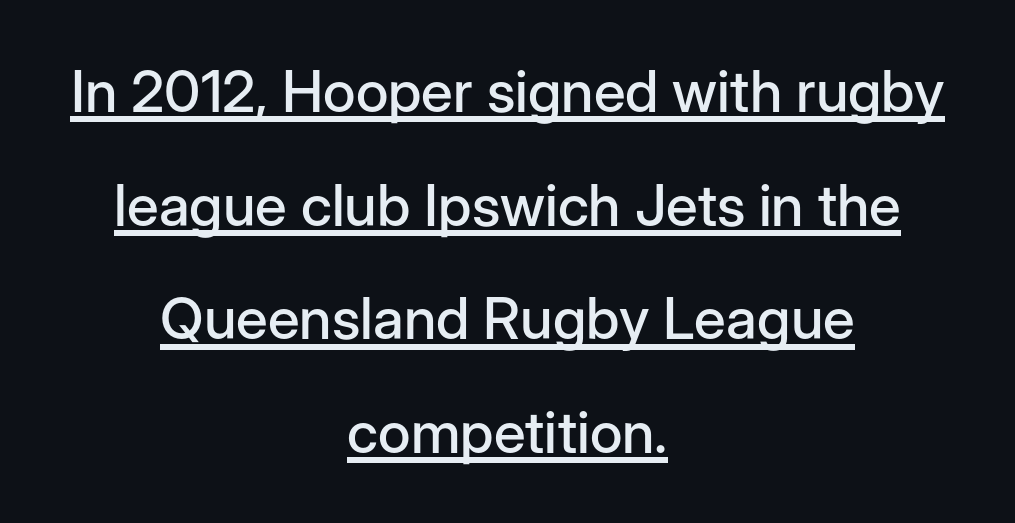
The paragraph has two soft edges and a firm central axis. Each letter keeps its own natural width here, so spacing adapts to shape. No feet cap the strokes, marking this as sans-serif type. This sample uses an upright cut, with every glyph sitting square on the baseline.
